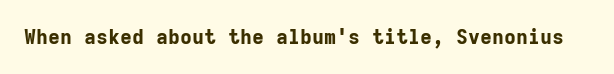
The image shows 20 px bold type, upright; set normal letter spacing, not underlined.
